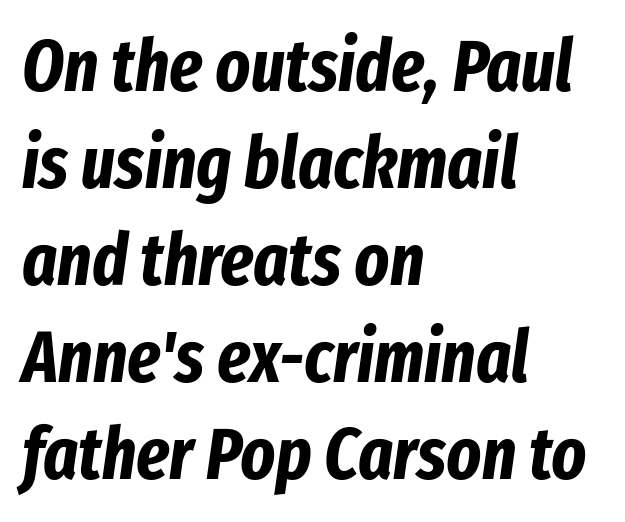
Think of a printed novel: that variable character pitch is what you see here. Underline: absent. Compared with ordinary roman type, these characters are visibly tilted. The paragraph has a hard left edge and a soft right edge. Strong, thick strokes mark this as bold type. Letter spacing: default.
